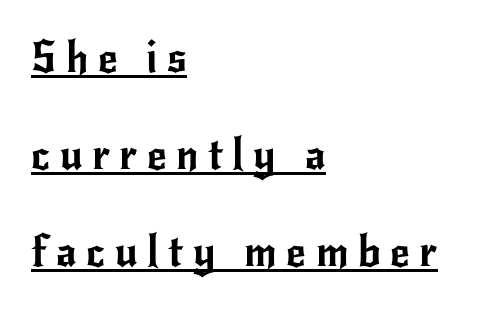
Q: Is the text italic (slanted)? A: No, it is upright.
Q: Is the typeface a serif or a sans-serif typeface? A: Sans-serif.
Q: Is the text underlined? A: Yes.
Q: How is the paragraph aligned? A: Left-aligned.
Q: Is the spacing between letters normal or unusually wide? A: Unusually wide.
Q: Is the spacing between lines tight, normal or loose? A: Loose.
Q: Width (condensed, normal, or wide)? A: Normal.
Q: Stroke contrast? A: Low.
Q: x-height? A: Small.
Q: Monospaced? A: No.
